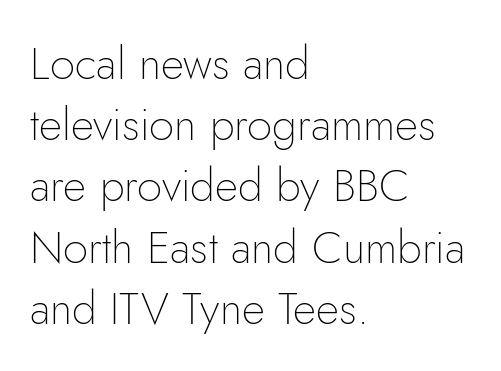
The image shows 45 px thin sans-serif type, upright; set left-aligned, normal line spacing (1.36x), normal letter spacing, not underlined; low stroke contrast and a small x-height.
